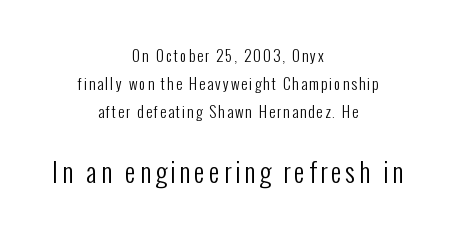
The space beneath each line is pristine and unruled. This layout puts the modest block above and the oversized block below. You can tell it's not italic because the verticals are truly vertical. Each line is balanced around a shared central axis. The letters look calm and open, with moderate or lighter stems.
